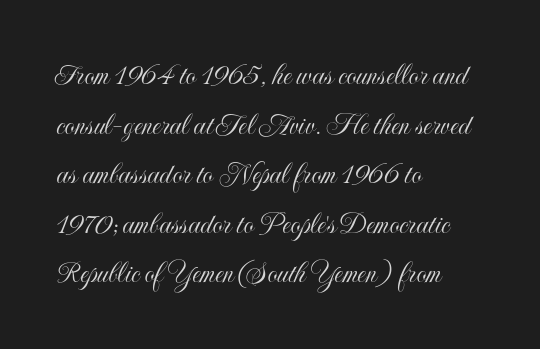
The image shows 32 px condensed type; set left-aligned, normal line spacing (1.55x), normal letter spacing, not underlined; a small x-height.
